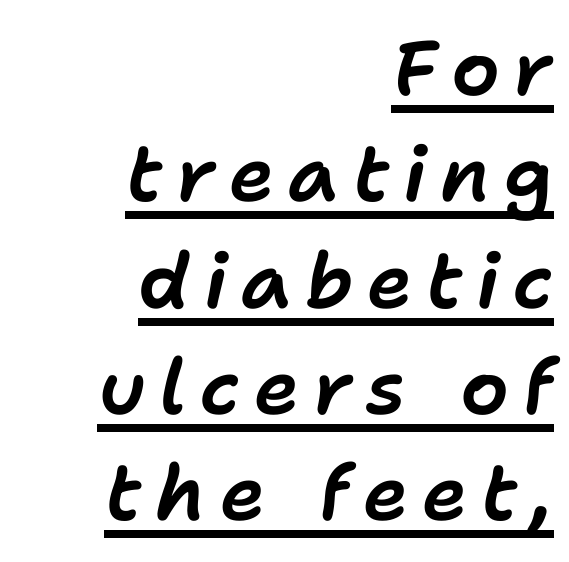
{"italic": "yes", "lean": "right", "slant_degrees": 11, "width": "normal", "stroke_contrast": "low", "x_height": "medium", "monospaced": "no", "underline": "yes", "align": "right", "line_spacing": "normal", "line_spacing_ratio": 1.38, "glyph_px": 77}
